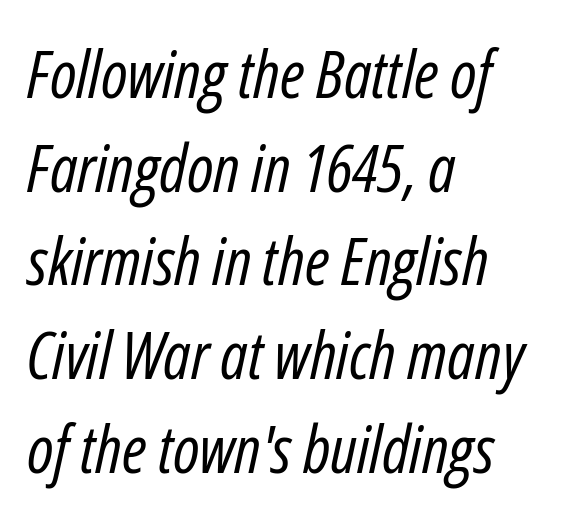
The tracking reads as untouched default to a designer's eye. No heavy texture on the line: the type isn't bold. The block of text has a typical density, with ordinary space between rows. Just letters on the line, the space beneath them empty. Spacing verdict: proportional, widths tailored to each character.
